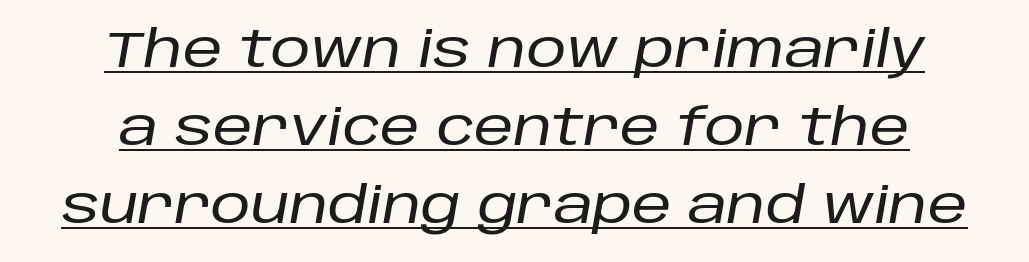
Would a proofreader flag this as italicized? Yes. The passage is arranged like a title page — every line centered. Glance below the letters and you will spot a drawn line. Character widths vary here, with narrow letters taking less room than wide ones.
